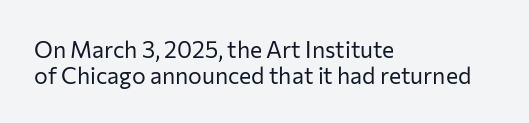
The image shows 23 px text type, upright; set left-aligned, tight line spacing (1.12x), normal letter spacing, not underlined.
